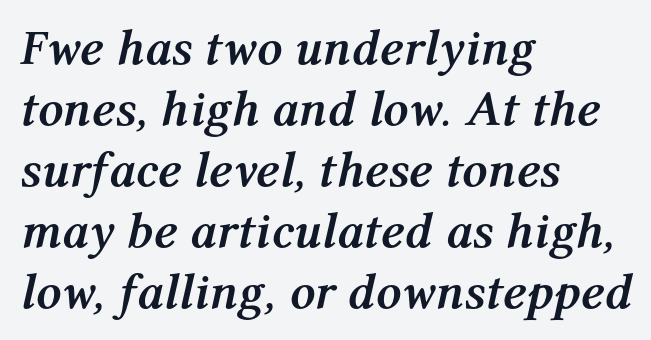
Q: Is the text bold? A: Yes.
Q: Is the text italic (slanted)? A: Yes, it leans right by about 12 degrees.
Q: Is the text underlined? A: No.
Q: How is the paragraph aligned? A: Left-aligned.
Q: Is the spacing between letters normal or unusually wide? A: Normal.
Q: Width (condensed, normal, or wide)? A: Normal.
Q: Stroke contrast? A: Medium.
Q: x-height? A: Medium.
Q: Monospaced? A: No.
